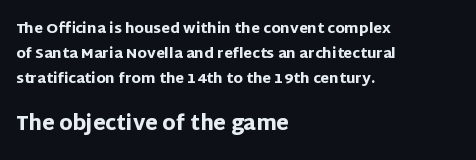
Q: Is the text bold? A: Yes.
Q: Is the text italic (slanted)? A: No, it is upright.
Q: Is the text underlined? A: No.
Q: How is the paragraph aligned? A: Left-aligned.
Q: Is the spacing between letters normal or unusually wide? A: Normal.
Q: Which block of text is set in a larger size, the first (top) or the second (bottom)? A: The second (bottom) one.
